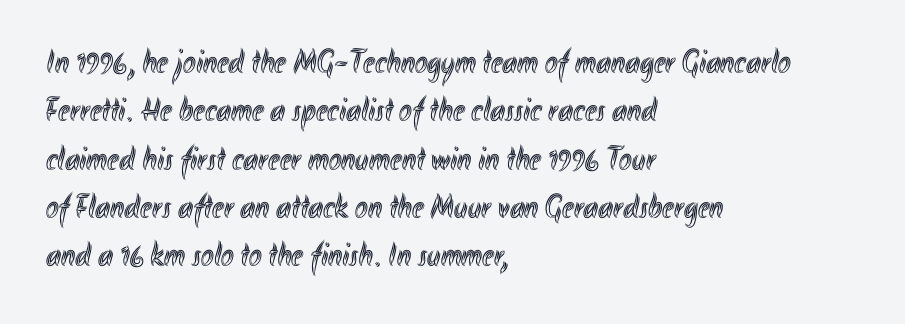
Notice how the passage keeps a crisp vertical edge on the left only. The tracking reads as untouched default to a designer's eye. Has an underline been added? It has not. The designer left line spacing at the default. The passage shown is typed in a proportional face where columns would drift.
